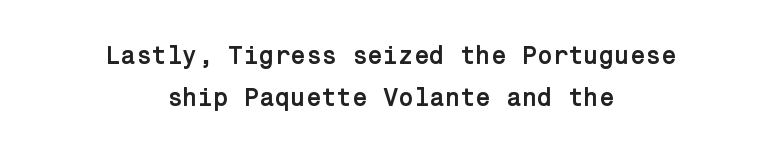
Posture: upright roman. In terms of letterspacing, this is plain default setting. The passage shown is emphatically bold. Leading: standard. The paragraph shown floats in the horizontal middle. This rendering features lettering with no underline.
